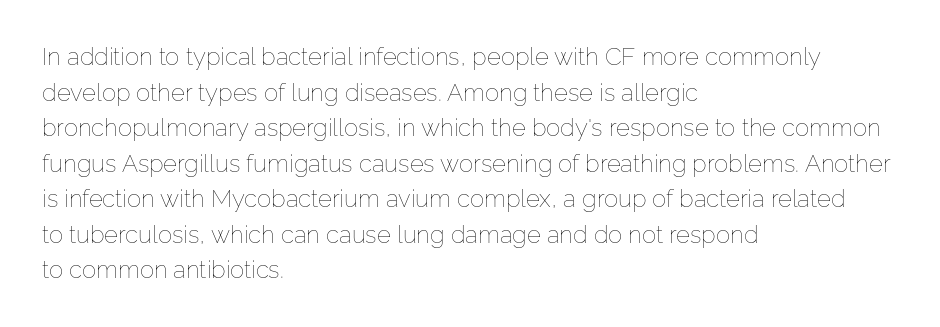
{"italic": "no", "bold": "no", "underline": "no", "align": "left", "line_spacing": "normal", "line_spacing_ratio": 1.48, "letter_spacing": "normal", "letter_spacing_em": 0.0, "glyph_px": 24}
